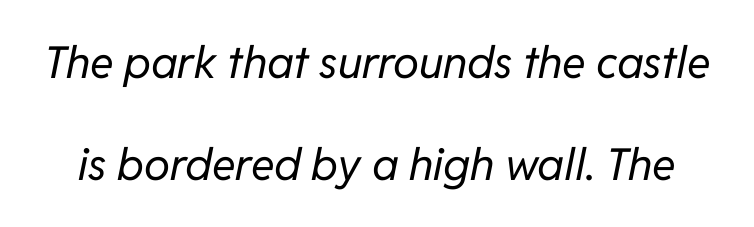
You could fit nearly another row in the gap between these rows. The lettering tilts uniformly, giving the passage an italic look. Caption: standard tracking, unaltered. The strip under each line holds only bare page. Stem width sits at or under what a default text font uses. Character widths vary here, with narrow letters taking less room than wide ones.
